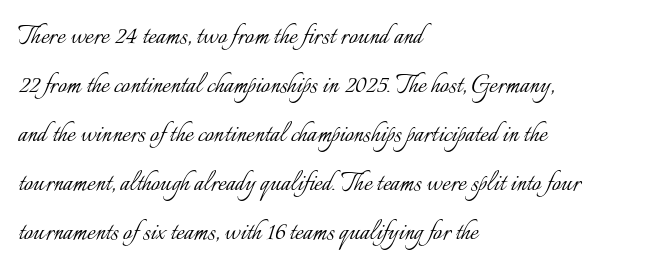
The passage shown stacks its lines at a standard gap. Stem width sits at or under what a default text font uses. Honestly, the letter spacing is just normal — you wouldn't notice it. Quick note: underline off.
